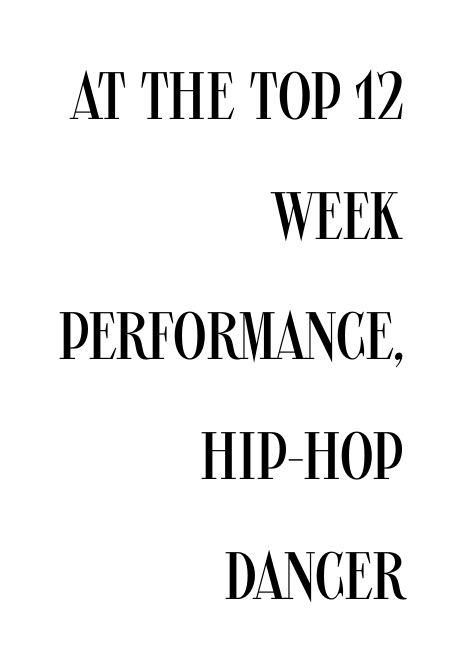
The image shows 67 px regular-weight, condensed sans-serif type, upright; set right-aligned, line spacing 1.79x, normal letter spacing, not underlined; medium stroke contrast and a large x-height.
